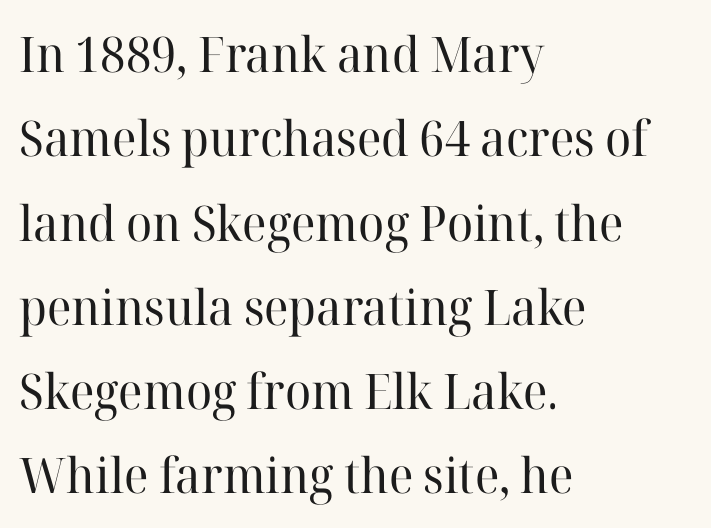
Characters remain perfectly vertical along every line. Anything drawn beneath the words? Only blank space. This sample uses a serif face. This sample has the flowing, uneven cadence of proportional lettering. If you drew a ruler down the left edge, every line would touch it.
